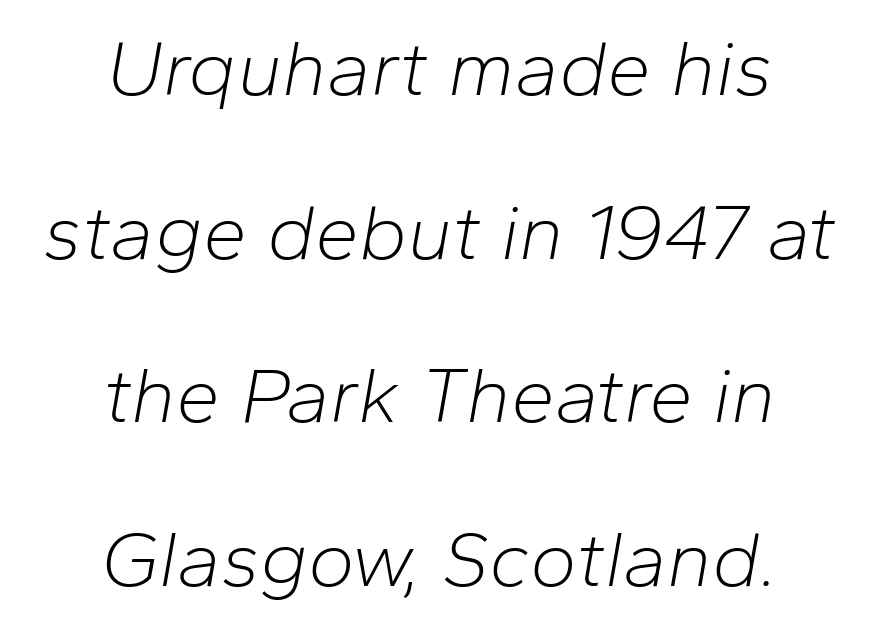
Q: Is the text bold? A: No.
Q: Is the text italic (slanted)? A: Yes, it leans right by about 10 degrees.
Q: Is the text underlined? A: No.
Q: How is the paragraph aligned? A: Centered.
Q: Is the spacing between letters normal or unusually wide? A: Normal.
Q: Is the spacing between lines tight, normal or loose? A: Loose.
Q: Width (condensed, normal, or wide)? A: Normal.
Q: Stroke contrast? A: Low.
Q: x-height? A: Medium.
Q: Monospaced? A: No.
